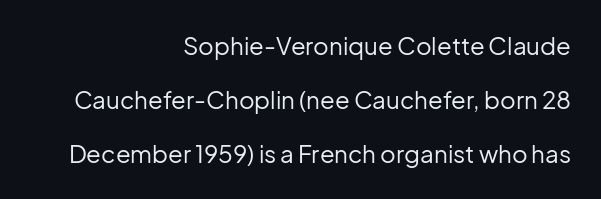
Stroke thickness stays within the range of a standard reading face or lighter. The vertical gap from one line to the next is large. Posture: upright roman. The gaps between neighbouring characters are ordinary and unremarkable.
